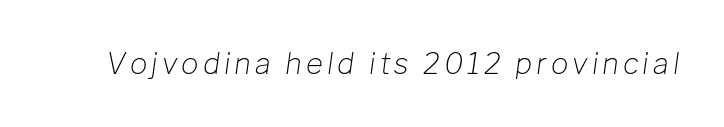
The image shows 29 px light type, italic (leaning right); set not underlined; low stroke contrast and a medium x-height.
